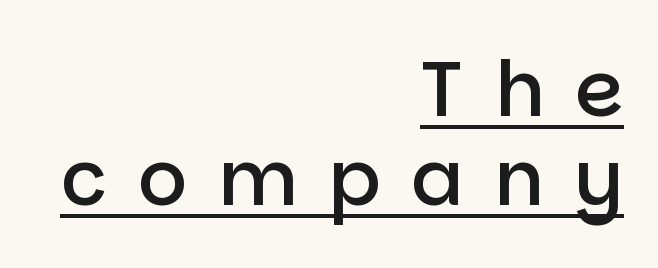
The image shows 77 px semibold sans-serif type, upright; set right-aligned, line spacing 1.16x, unusually wide letter spacing (+0.4 em), underlined; low stroke contrast and a large x-height.
